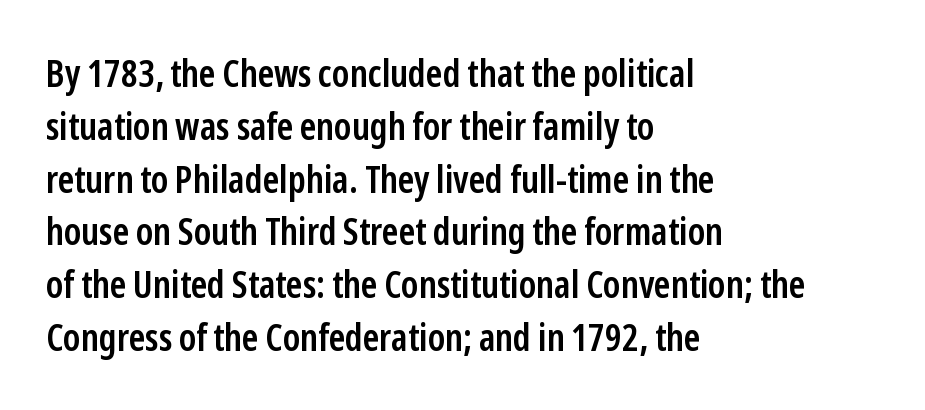
Q: Is the text bold? A: Semi-bold.
Q: Is the text italic (slanted)? A: No, it is upright.
Q: Is the typeface a serif or a sans-serif typeface? A: Sans-serif.
Q: Is the text underlined? A: No.
Q: How is the paragraph aligned? A: Left-aligned.
Q: Is the spacing between letters normal or unusually wide? A: Normal.
Q: Is the spacing between lines tight, normal or loose? A: Normal.
Q: Width (condensed, normal, or wide)? A: Condensed.
Q: Stroke contrast? A: Low.
Q: x-height? A: Medium.
Q: Monospaced? A: No.
